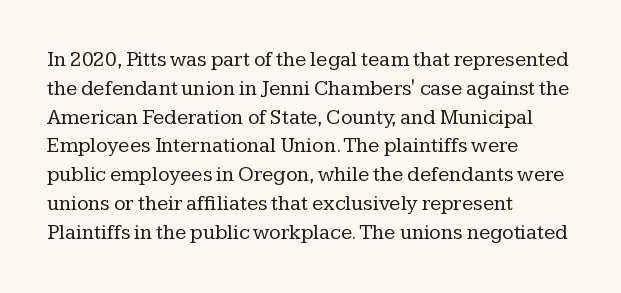
{"italic": "no", "bold": "no", "underline": "no", "align": "left", "line_spacing": "normal", "line_spacing_ratio": 1.37, "letter_spacing": "normal", "letter_spacing_em": 0.0, "glyph_px": 21}
